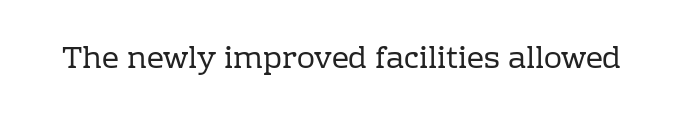
Q: Is the text bold? A: No.
Q: Is the text italic (slanted)? A: No, it is upright.
Q: Is the typeface a serif or a sans-serif typeface? A: Serif.
Q: Is the text underlined? A: No.
Q: Is the spacing between letters normal or unusually wide? A: Normal.
Q: Width (condensed, normal, or wide)? A: Normal.
Q: Stroke contrast? A: Low.
Q: x-height? A: Medium.
Q: Monospaced? A: No.
